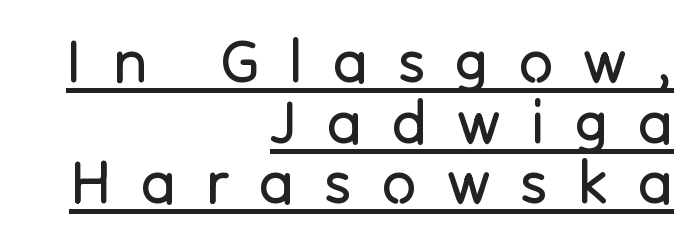
{"serif": "no", "italic": "no", "bold": "no", "weight": "regular", "width": "normal", "stroke_contrast": "low", "x_height": "medium", "monospaced": "no", "underline": "yes", "align": "right", "line_spacing": "tight", "line_spacing_ratio": 1.01, "letter_spacing": "wide", "letter_spacing_em": 0.5, "glyph_px": 60}
